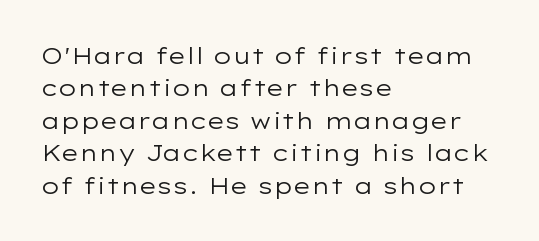
The image shows 23 px text type, upright; set left-aligned, normal line spacing (1.41x), normal letter spacing, not underlined.
